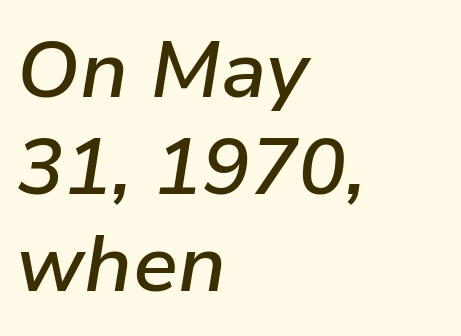
Q: Is the text bold? A: Semi-bold.
Q: Is the text italic (slanted)? A: Yes, it leans right by about 9 degrees.
Q: Is the text underlined? A: No.
Q: How is the paragraph aligned? A: Left-aligned.
Q: Is the spacing between letters normal or unusually wide? A: Normal.
Q: Width (condensed, normal, or wide)? A: Normal.
Q: Stroke contrast? A: Low.
Q: x-height? A: Medium.
Q: Monospaced? A: No.
